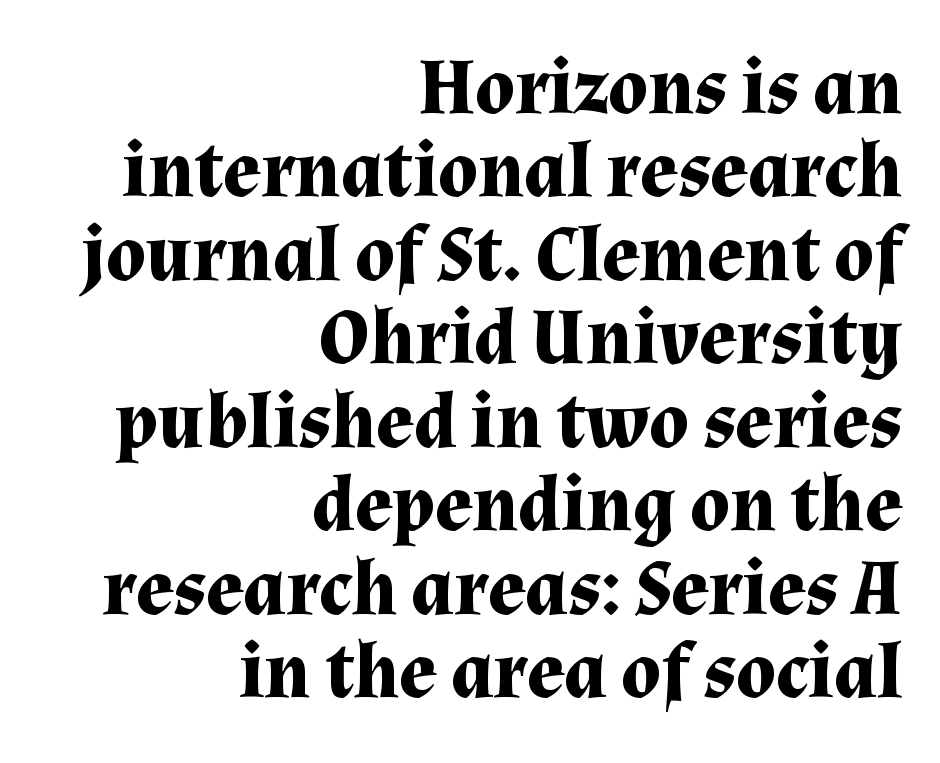
The image shows 78 px bold serif type, upright; set right-aligned, tight line spacing (1.07x), normal letter spacing, not underlined; medium stroke contrast and a medium x-height.
